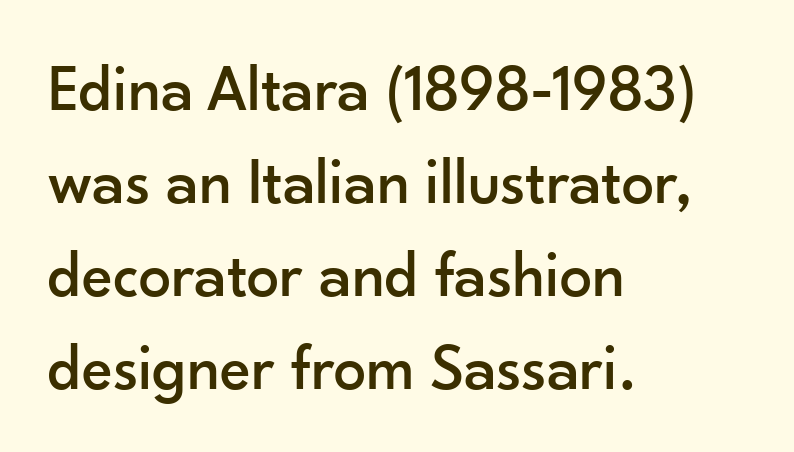
{"serif": "no", "italic": "no", "width": "normal", "stroke_contrast": "low", "x_height": "small", "monospaced": "no", "underline": "no", "align": "left", "line_spacing": "normal", "line_spacing_ratio": 1.43, "letter_spacing": "normal", "letter_spacing_em": 0.0, "glyph_px": 65}
